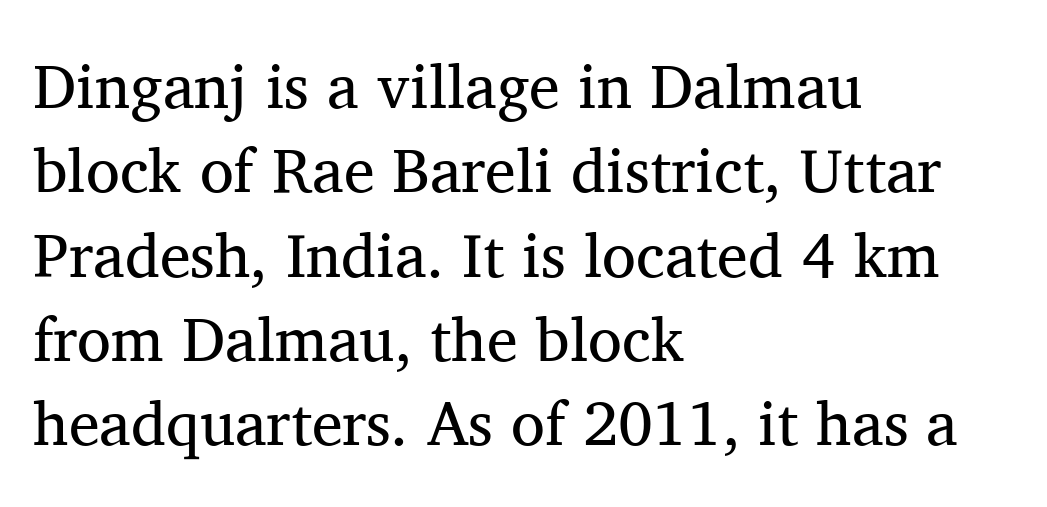
The axis of the letterforms is exactly vertical. The glyphs are unaccompanied by any horizontal stroke below them. Here the designer chose a conventional face with non-uniform glyph widths. Each word holds together tightly as a unit, with standard inter-letter gaps.
